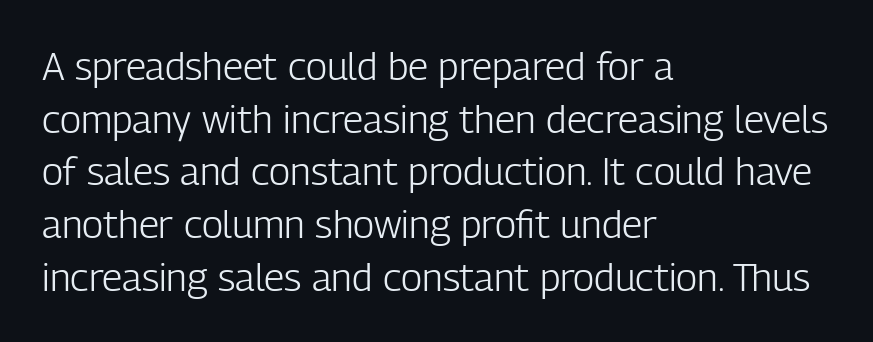
The lines in this sample share a left origin and differ only in where they stop. The words here are not underlined. Here the designer chose a conventional face with non-uniform glyph widths. Designer's note — italics off, roman on. Inter-character spacing is left at the font's built-in metrics.
